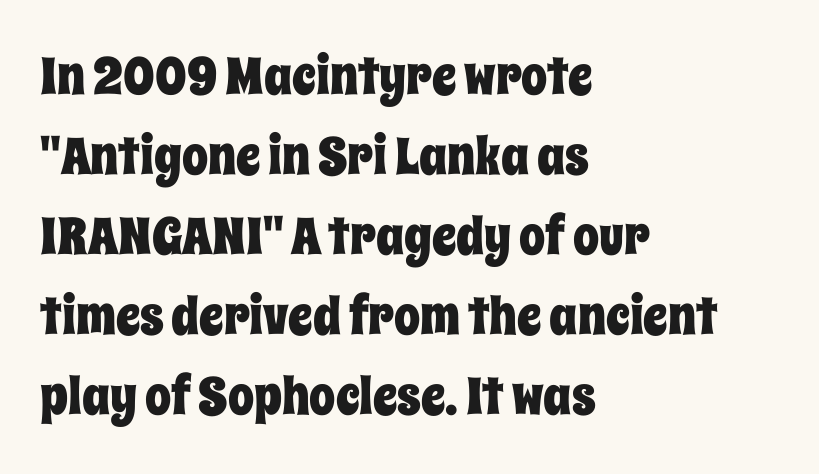
{"italic": "no", "width": "condensed", "stroke_contrast": "low", "x_height": "large", "monospaced": "no", "underline": "no", "align": "left", "line_spacing": "normal", "line_spacing_ratio": 1.54, "letter_spacing": "normal", "letter_spacing_em": 0.0, "glyph_px": 52}
